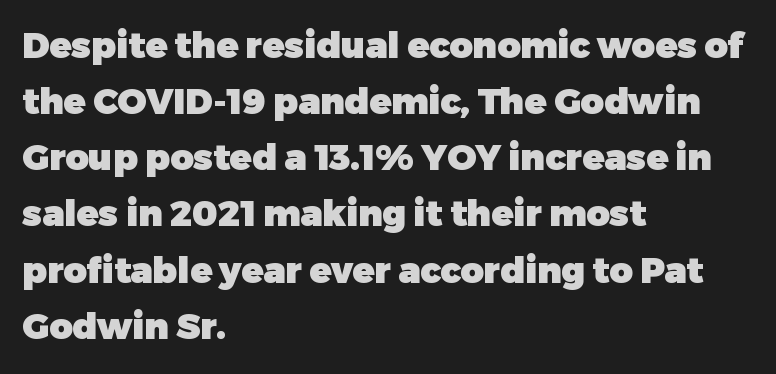
{"serif": "no", "italic": "no", "bold": "yes", "weight": "heavy", "width": "normal", "stroke_contrast": "low", "x_height": "medium", "monospaced": "no", "underline": "no", "align": "left", "line_spacing": "normal", "line_spacing_ratio": 1.56, "letter_spacing": "normal", "letter_spacing_em": 0.0, "glyph_px": 36}
